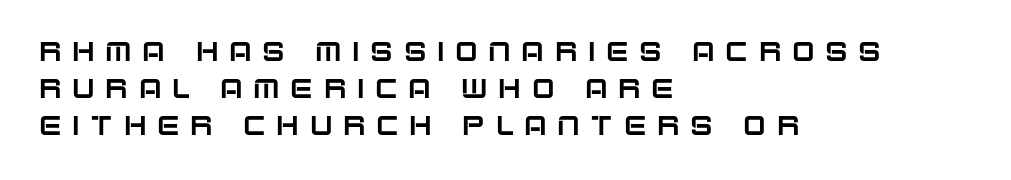
The lines in this sample share a left origin and differ only in where they stop. Characters follow at a spacing far wider than the type designer built in. The leading is moderate, giving the passage an even texture. The letters stand upright; this is a roman face. The zone under the glyphs is completely vacant.
